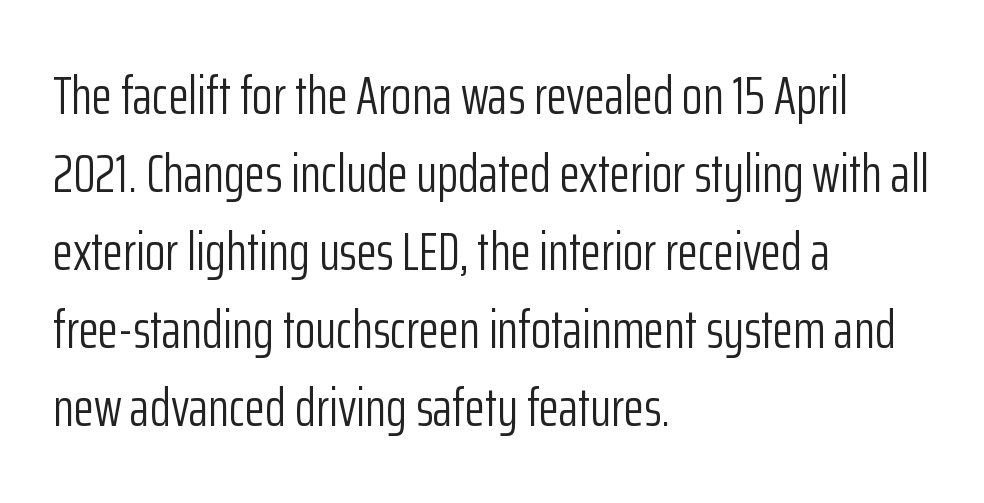
The paragraph shown leans on its left margin. Lines of text with bare space underneath. A quiet, ordinary-to-light weight characterises the typeface. The text was rendered using a sans face with plain stroke endings. The letters stand straight up with perfectly vertical stems. Character widths vary here, with narrow letters taking less room than wide ones.
